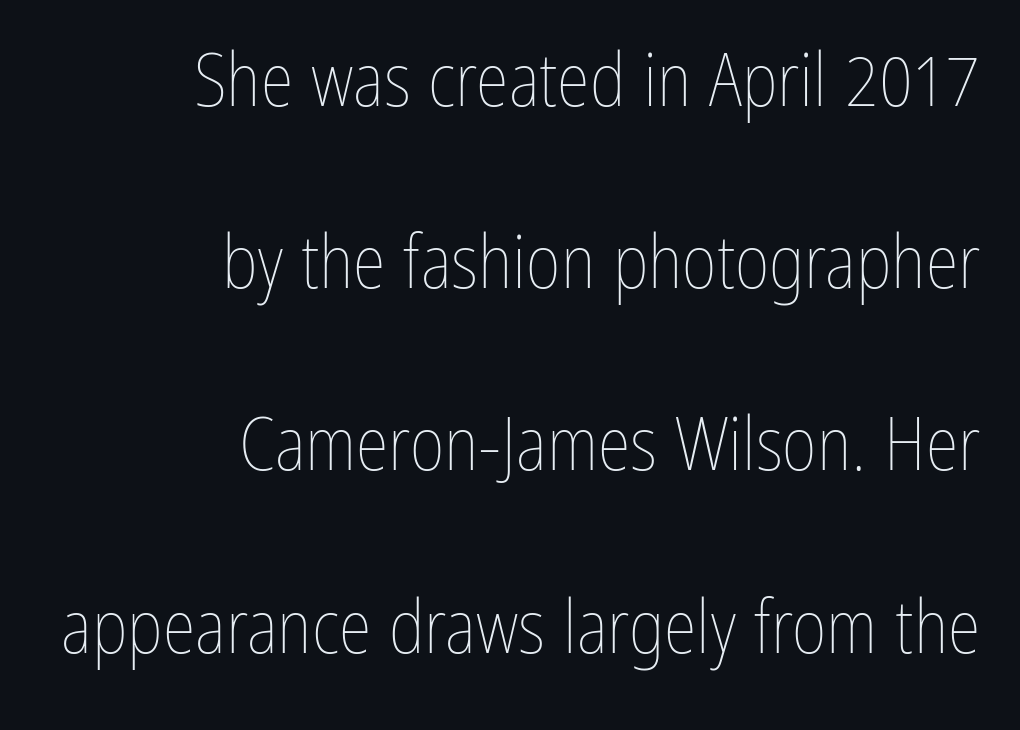
Q: Is the text bold? A: No.
Q: Is the text italic (slanted)? A: No, it is upright.
Q: Is the text underlined? A: No.
Q: How is the paragraph aligned? A: Right-aligned.
Q: Is the spacing between letters normal or unusually wide? A: Normal.
Q: Is the spacing between lines tight, normal or loose? A: Loose.
Q: Width (condensed, normal, or wide)? A: Condensed.
Q: Stroke contrast? A: Low.
Q: x-height? A: Medium.
Q: Monospaced? A: No.
